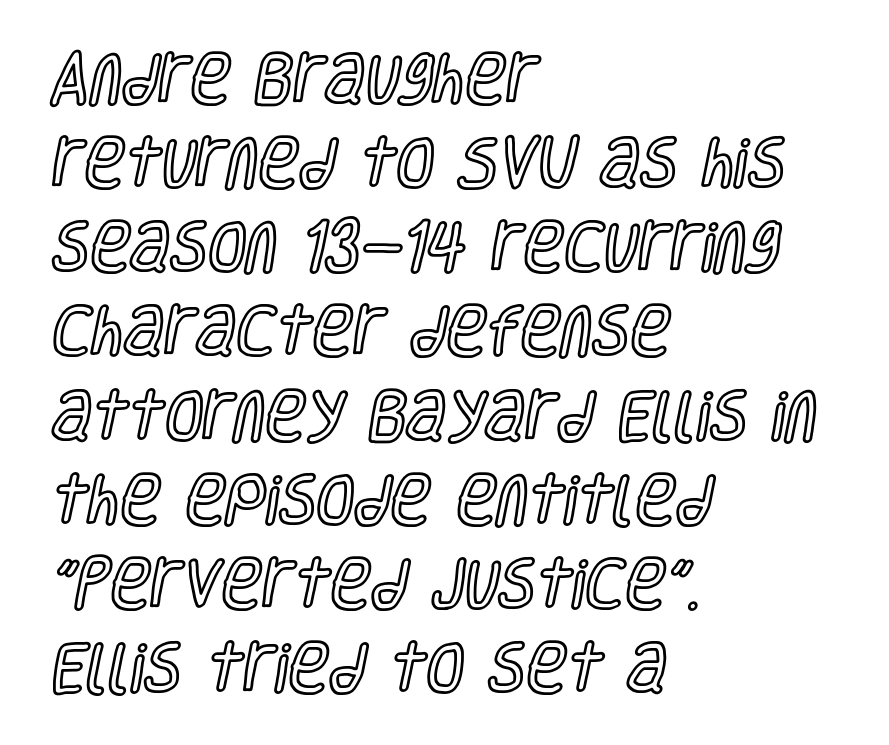
The image shows 55 px condensed type; set left-aligned, normal line spacing (1.53x), normal letter spacing, not underlined; a large x-height.
